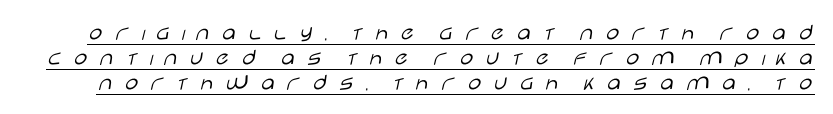
{"bold": "no", "underline": "yes", "line_spacing": "tight", "line_spacing_ratio": 1.05, "letter_spacing": "wide", "letter_spacing_em": 0.39, "glyph_px": 24}
